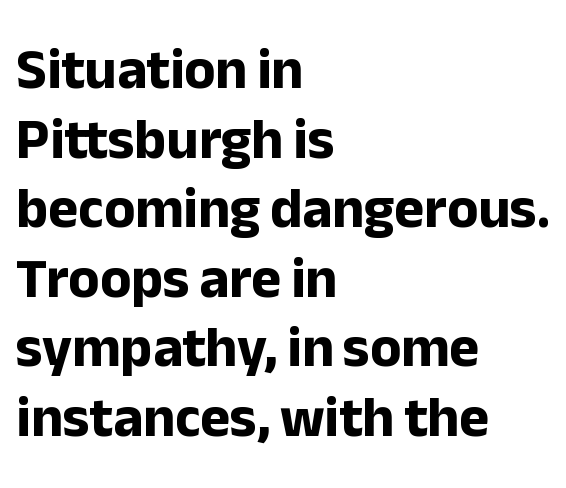
The image shows 57 px bold sans-serif type, upright; set left-aligned, line spacing 1.22x, normal letter spacing, not underlined; low stroke contrast and a medium x-height.
